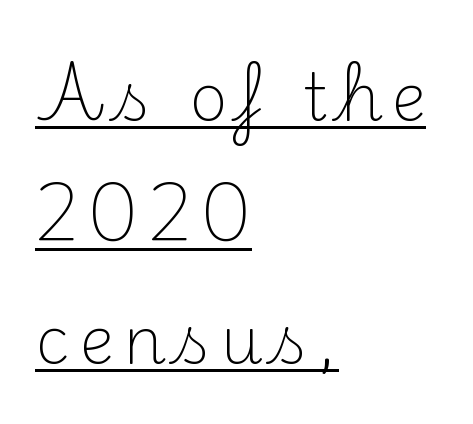
The specimen includes a rule beneath the text block's lines. Compared with a typical body face, this is equally light or lighter still. Posture: upright roman. Is this a fixed-width face? No — the glyphs have proportional, varying widths.
